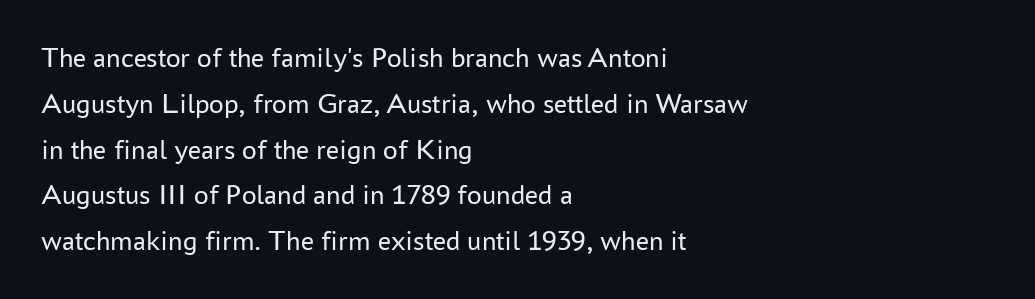
Observe the absence of serifs on each vertical stroke in this sample. Alignment: flush left. Descenders are the only things crossing below the line. This sample uses an upright cut, with every glyph sitting square on the baseline. Ink coverage per letter is moderate at most.
